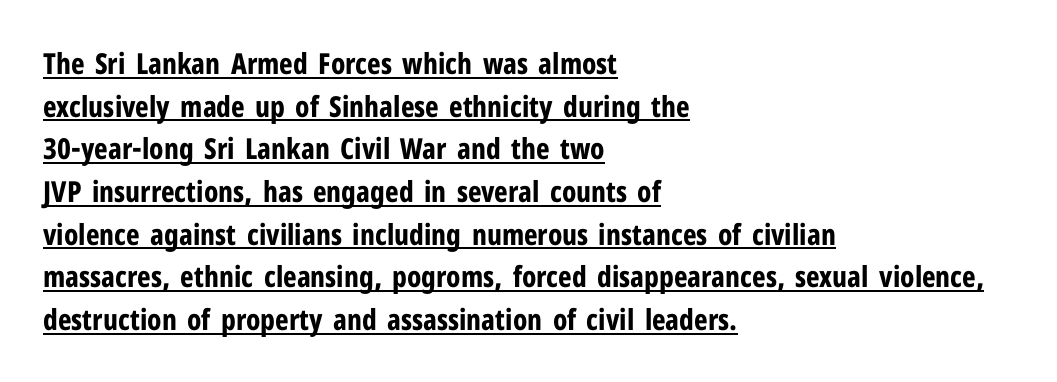
The image shows 29 px bold, condensed sans-serif type, upright; set left-aligned, normal line spacing (1.47x), normal letter spacing, underlined; low stroke contrast and a medium x-height.
